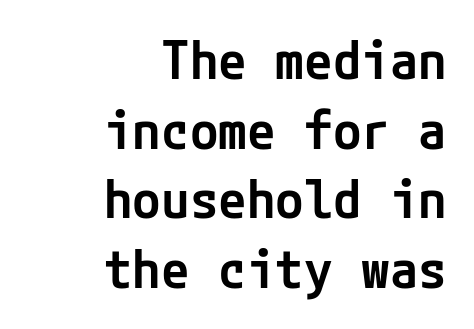
The image shows 52 px semibold sans-serif type, upright; set right-aligned, normal line spacing (1.34x), normal letter spacing, not underlined; low stroke contrast and a medium x-height.
